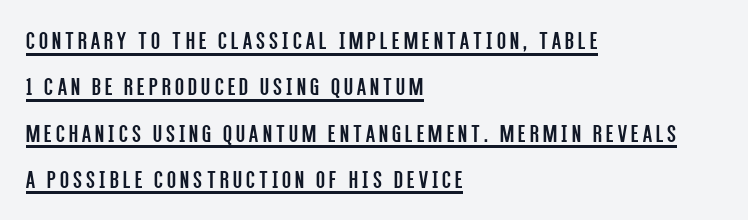
Horizontally, the lines are justified to the leading edge only. Italic: no, the glyphs are upright roman. Underline: present. Unbolded letterforms with no extra heft.
